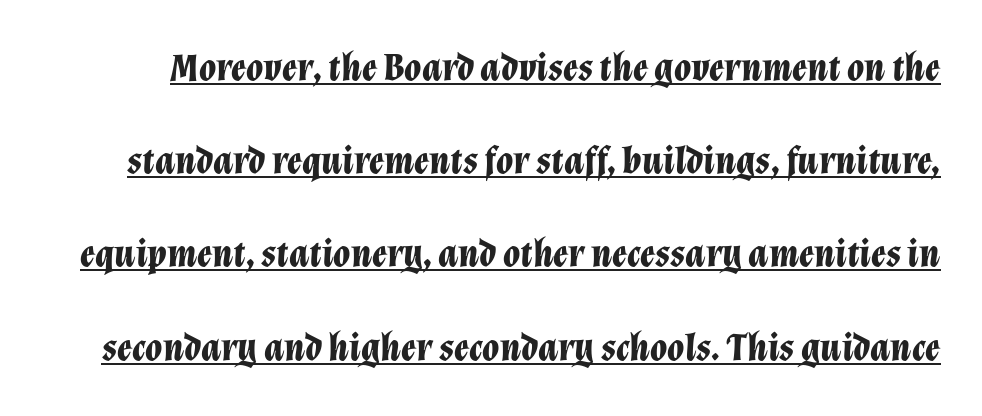
{"italic": "yes", "lean": "right", "slant_degrees": 12, "bold": "yes", "weight": "bold", "width": "normal", "stroke_contrast": "low", "x_height": "medium", "monospaced": "no", "underline": "yes", "line_spacing": "loose", "line_spacing_ratio": 2.39, "letter_spacing": "normal", "letter_spacing_em": 0.0, "glyph_px": 39}
